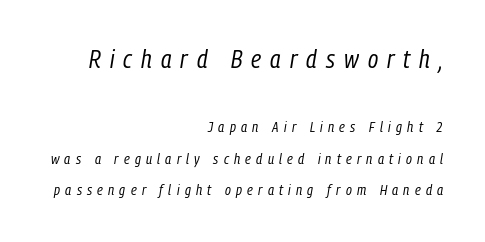
Q: Is the text bold? A: No.
Q: Is the text italic (slanted)? A: Yes, it leans right by about 9 degrees.
Q: Is the text underlined? A: No.
Q: How is the paragraph aligned? A: Right-aligned.
Q: Is the spacing between letters normal or unusually wide? A: Unusually wide.
Q: Is the spacing between lines tight, normal or loose? A: Loose.
Q: Which block of text is set in a larger size, the first (top) or the second (bottom)? A: The first (top) one.
